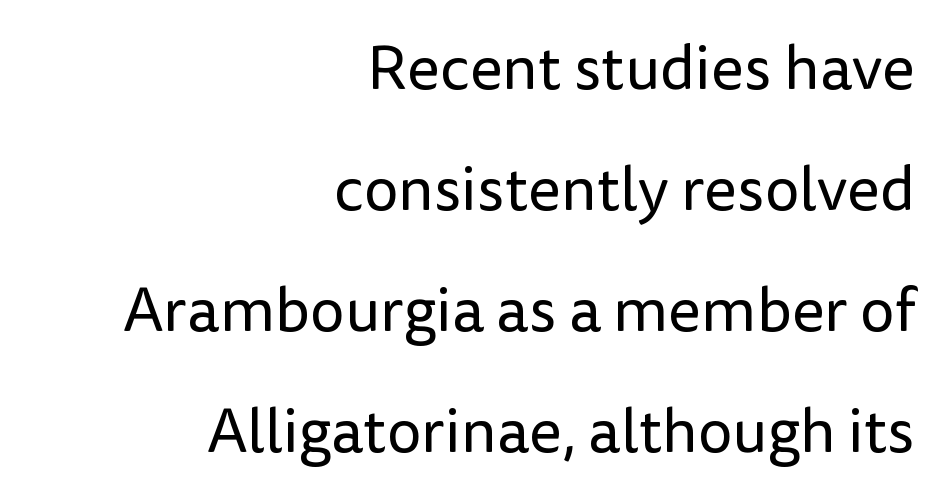
The image shows 62 px regular-weight sans-serif type, upright; set right-aligned, loose line spacing (1.95x), normal letter spacing, not underlined; low stroke contrast and a medium x-height.
